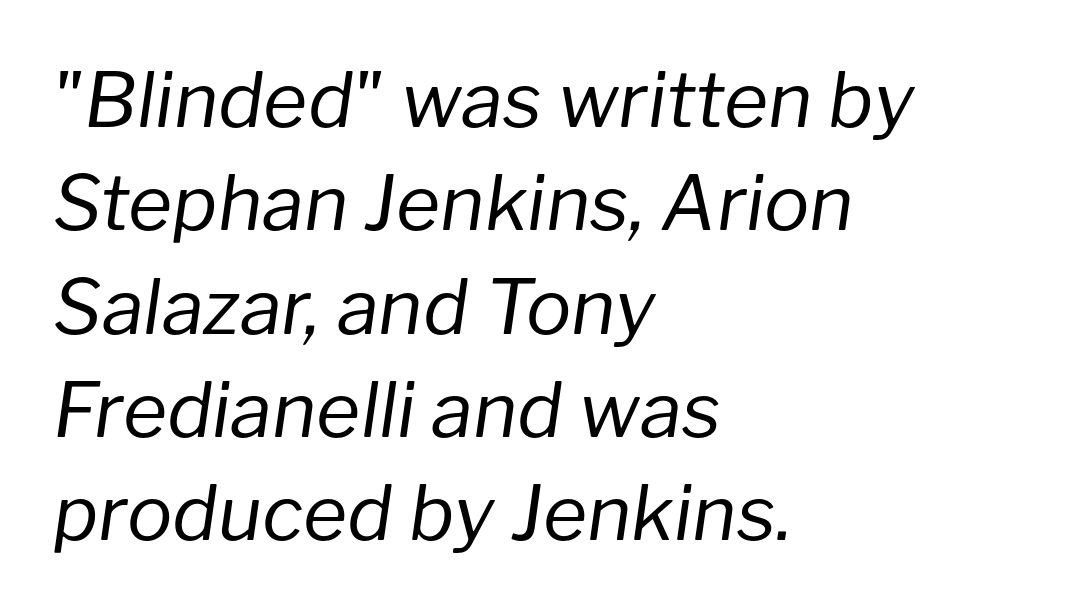
{"italic": "yes", "lean": "right", "slant_degrees": 8, "bold": "no", "weight": "regular", "width": "normal", "stroke_contrast": "low", "x_height": "medium", "monospaced": "no", "underline": "no", "align": "left", "line_spacing": "normal", "line_spacing_ratio": 1.36, "letter_spacing": "normal", "letter_spacing_em": 0.0, "glyph_px": 76}
